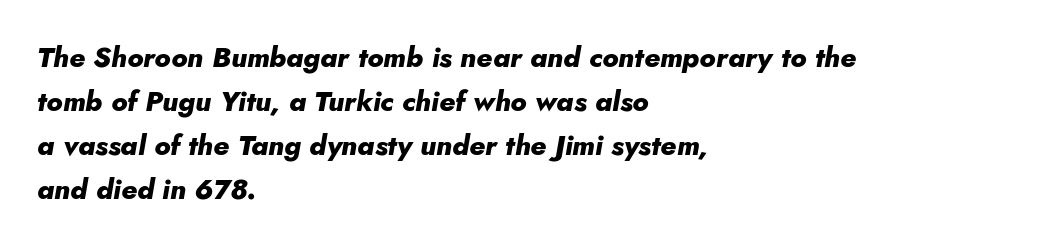
The image shows 28 px heavy type, italic (leaning right); set left-aligned, normal line spacing (1.57x), normal letter spacing, not underlined; low stroke contrast and a small x-height.
